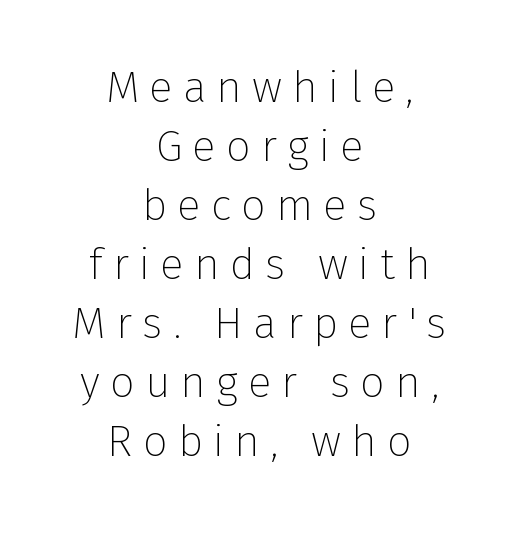
Q: Is the text bold? A: No.
Q: Is the text italic (slanted)? A: No, it is upright.
Q: Is the typeface a serif or a sans-serif typeface? A: Sans-serif.
Q: Is the text underlined? A: No.
Q: How is the paragraph aligned? A: Centered.
Q: Is the spacing between letters normal or unusually wide? A: Unusually wide.
Q: Is the spacing between lines tight, normal or loose? A: Normal.
Q: Width (condensed, normal, or wide)? A: Normal.
Q: Stroke contrast? A: Low.
Q: x-height? A: Medium.
Q: Monospaced? A: No.
